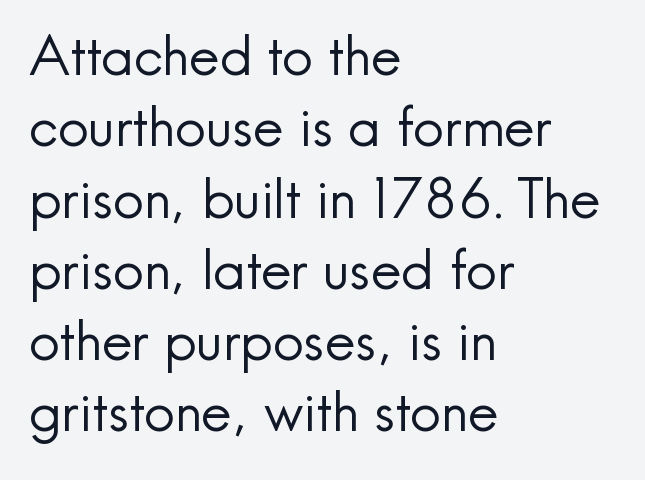
Vertical spacing — default. Spacing verdict: proportional, widths tailored to each character. Tall strokes in this sample are plumb rather than angled. Nothing sits at the stroke ends, so this counts as sans-serif. Default kerning and tracking; the words read as compact shapes.
